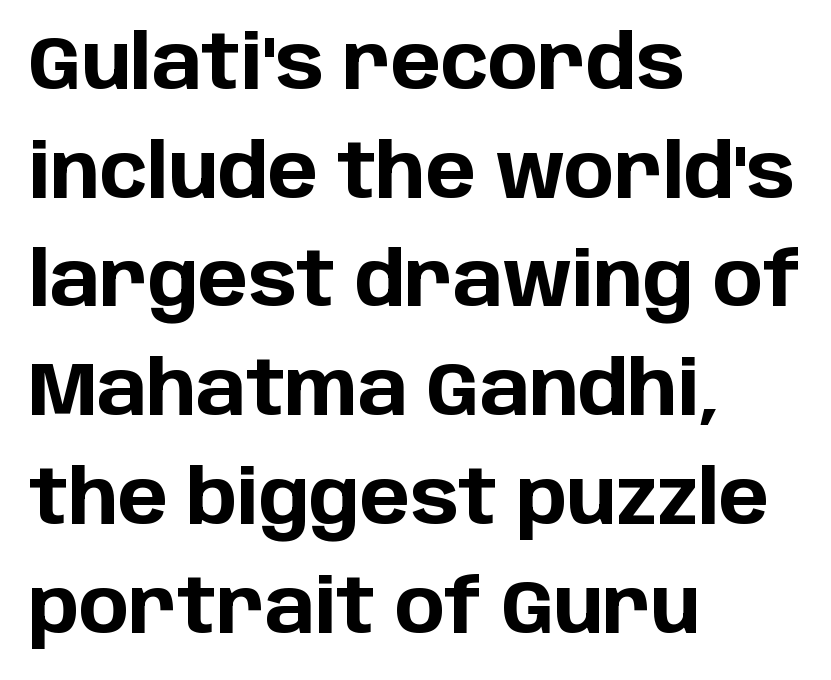
The image shows 75 px bold sans-serif type, upright; set left-aligned, normal line spacing (1.45x), normal letter spacing, not underlined; low stroke contrast and a large x-height.
